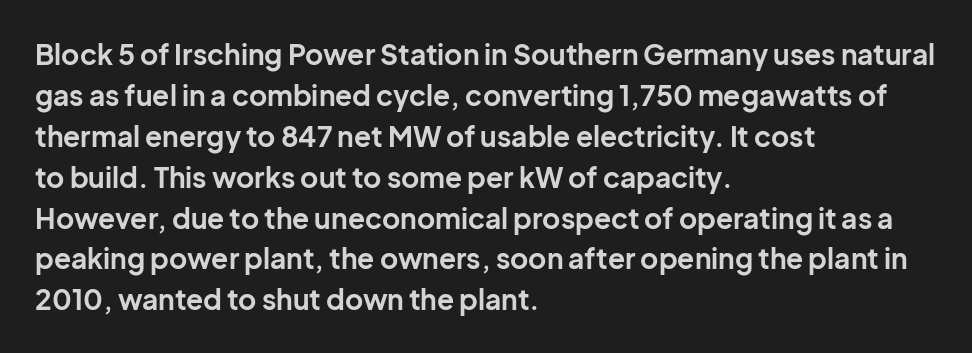
Between one letter and the next there's only the usual sliver of space. Beneath every word, the page is bare. If you drew a line through each stem, it would be perfectly vertical. Heavy-handed strokes throughout: this text is bold. The rendering uses natural spacing where letterforms have individual widths. Vertically, the passage feels balanced, rows spaced as you'd expect.
